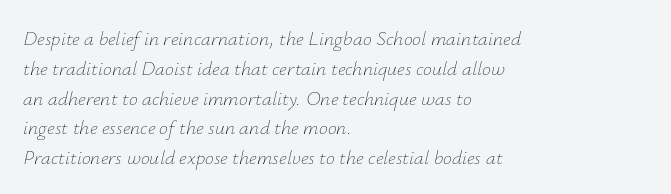
{"italic": "yes", "lean": "right", "slant_degrees": 12, "bold": "no", "underline": "no", "align": "left", "line_spacing": "normal", "line_spacing_ratio": 1.49, "letter_spacing": "normal", "letter_spacing_em": 0.0, "glyph_px": 20}
